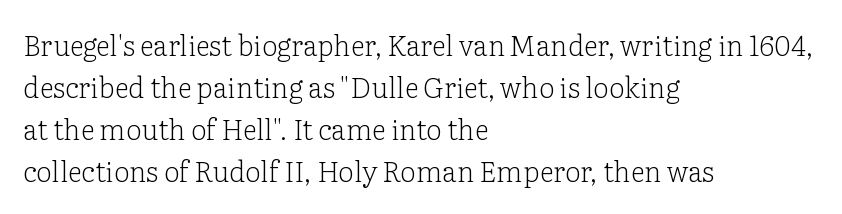
The image shows 28 px light serif type, upright; set left-aligned, normal line spacing (1.5x), normal letter spacing, not underlined; low stroke contrast and a medium x-height.
